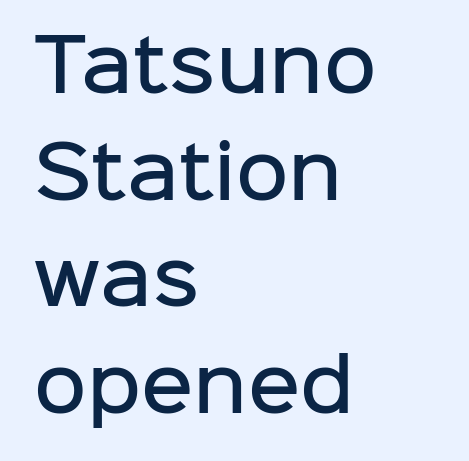
The passage shown is typed in a proportional face where columns would drift. The typeface chosen for these lines omits serifs. Do the letters lean? They stand straight. Nobody touched the tracking dial on this one. Is there much room between lines? A standard amount, neither cramped nor airy. The strokes are fattened partway — semibold, not bold.
